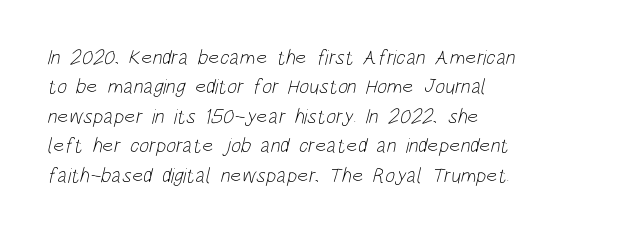
{"bold": "no", "underline": "no", "align": "left", "line_spacing": "normal", "line_spacing_ratio": 1.4, "letter_spacing": "normal", "letter_spacing_em": 0.0, "glyph_px": 21}
